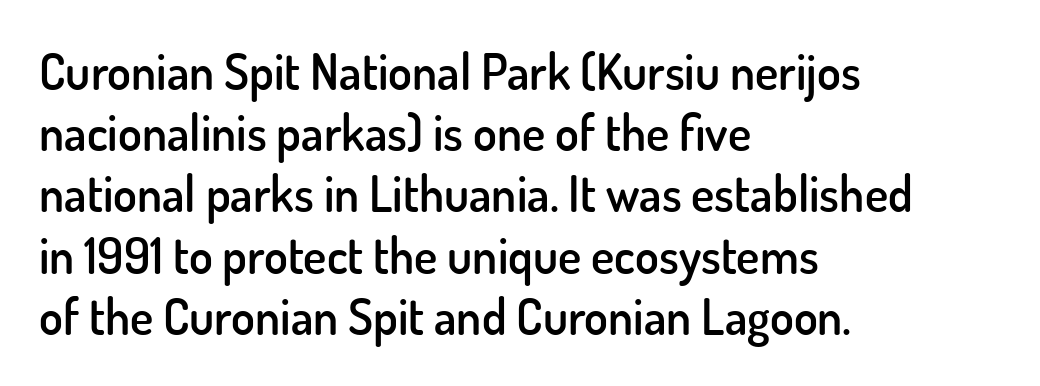
How would I describe the line gaps? Plain and ordinary. The lines are quadded left. The letters advance in unequal steps, a hallmark of proportional type. Rule under the text: the space is simply empty. Set as a demibold, roughly 600 on the weight scale. The face used here is a sans, in the tradition of grotesques and geometrics.
